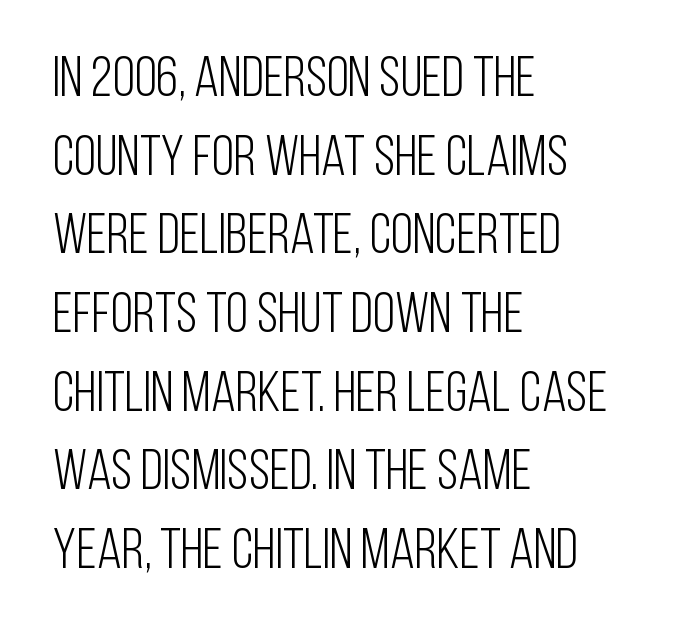
{"serif": "no", "italic": "no", "bold": "no", "weight": "light", "width": "condensed", "stroke_contrast": "low", "x_height": "large", "monospaced": "no", "underline": "no", "align": "left", "line_spacing": "normal", "line_spacing_ratio": 1.38, "letter_spacing": "normal", "letter_spacing_em": 0.0, "glyph_px": 57}
